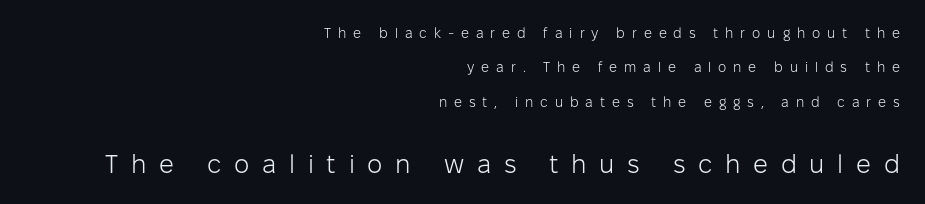
Q: Is the text bold? A: No.
Q: Is the text italic (slanted)? A: No, it is upright.
Q: Is the text underlined? A: No.
Q: How is the paragraph aligned? A: Right-aligned.
Q: Is the spacing between letters normal or unusually wide? A: Unusually wide.
Q: Is the spacing between lines tight, normal or loose? A: Loose.
Q: Which block of text is set in a larger size, the first (top) or the second (bottom)? A: The second (bottom) one.
